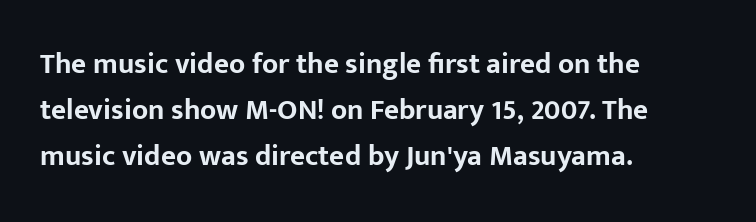
The image shows 29 px bold sans-serif type, upright; set left-aligned, normal line spacing (1.59x), normal letter spacing, not underlined; low stroke contrast and a medium x-height.
